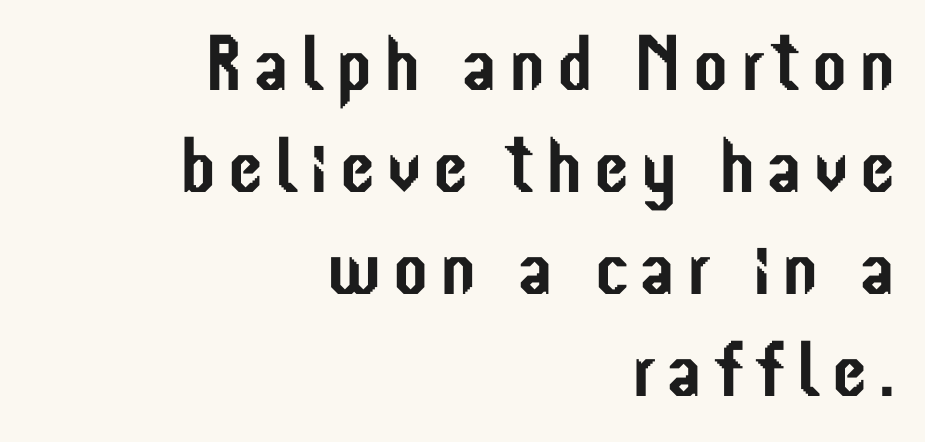
Q: Is the text italic (slanted)? A: No, it is upright.
Q: Is the typeface a serif or a sans-serif typeface? A: Sans-serif.
Q: Is the text underlined? A: No.
Q: How is the paragraph aligned? A: Right-aligned.
Q: Is the spacing between lines tight, normal or loose? A: Normal.
Q: Width (condensed, normal, or wide)? A: Condensed.
Q: Stroke contrast? A: Low.
Q: x-height? A: Medium.
Q: Monospaced? A: No.
